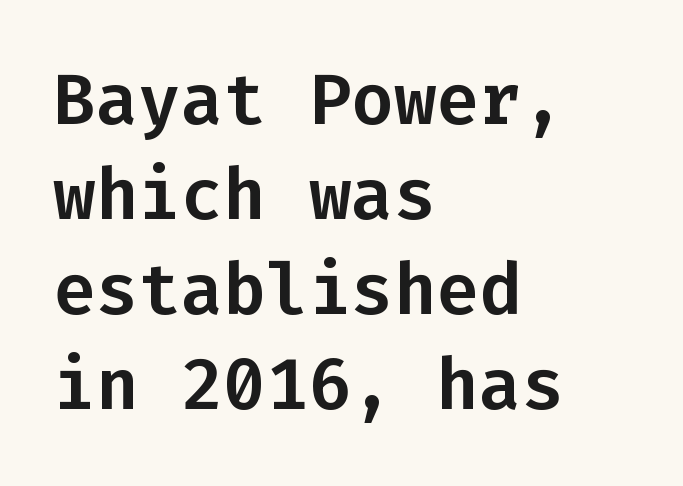
Q: Is the text italic (slanted)? A: No, it is upright.
Q: Is the typeface a serif or a sans-serif typeface? A: Sans-serif.
Q: Is the text underlined? A: No.
Q: How is the paragraph aligned? A: Left-aligned.
Q: Is the spacing between letters normal or unusually wide? A: Normal.
Q: Is the spacing between lines tight, normal or loose? A: Normal.
Q: Width (condensed, normal, or wide)? A: Normal.
Q: Stroke contrast? A: Low.
Q: x-height? A: Medium.
Q: Monospaced? A: Yes.
